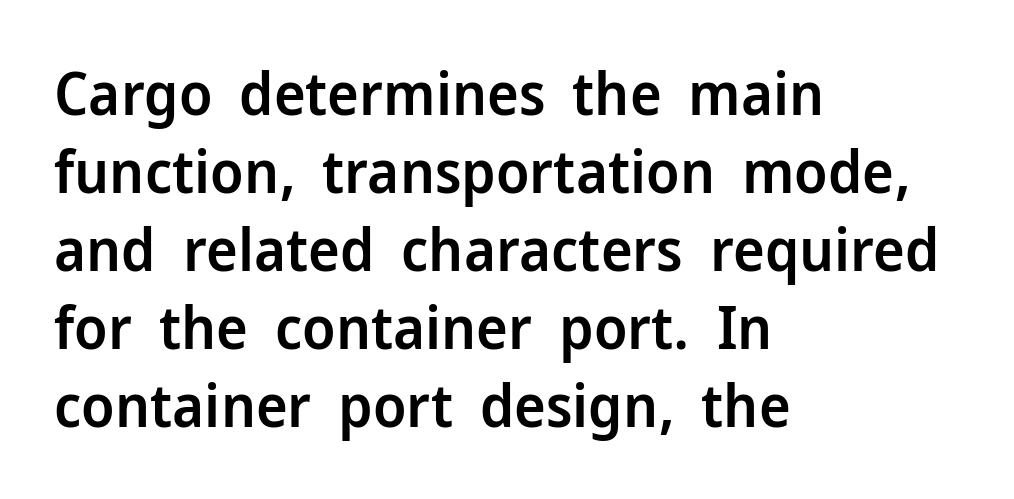
A bit beefed up — I'd call it semibold rather than bold. Do the letters lean? They stand straight. Type style note: lacks serifs. The designer left line spacing at the default. The zone under the glyphs is completely vacant.
